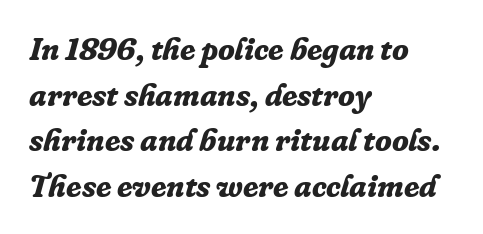
{"serif": "yes", "italic": "yes", "lean": "right", "slant_degrees": 16, "bold": "yes", "weight": "bold", "width": "normal", "stroke_contrast": "low", "x_height": "medium", "monospaced": "no", "underline": "no", "align": "left", "line_spacing": "normal", "line_spacing_ratio": 1.47, "letter_spacing": "normal", "letter_spacing_em": 0.0, "glyph_px": 31}
